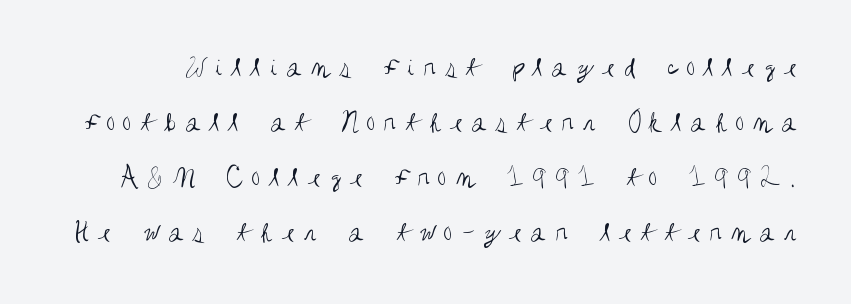
{"serif": "no", "bold": "no", "weight": "regular", "width": "condensed", "stroke_contrast": "medium", "x_height": "large", "monospaced": "no", "underline": "no", "line_spacing": "loose", "line_spacing_ratio": 1.9, "letter_spacing": "wide", "letter_spacing_em": 0.29, "glyph_px": 29}
